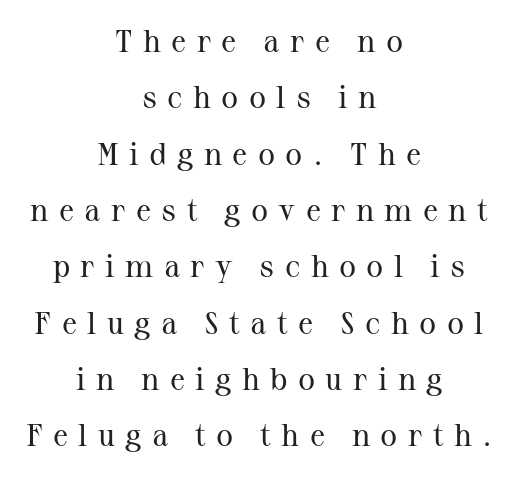
Compared with typical body copy, the letter spacing here is much looser. You can tell it's not italic because the verticals are truly vertical. The letters advance in unequal steps, a hallmark of proportional type. No heavy texture on the line: the type isn't bold. Clear beneath every line of the passage. Small tapered or slab feet sit at the stroke ends, so this counts as serif.
